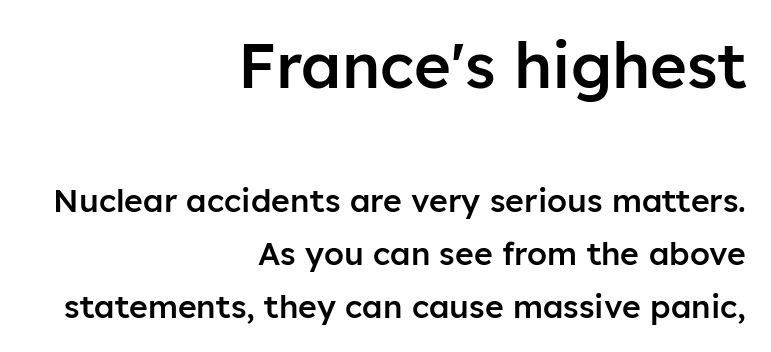
The image shows 63 px semibold sans-serif type, upright; set right-aligned, normal line spacing (1.66x), normal letter spacing, not underlined; the first (top) block is 1.97x larger; low stroke contrast and a medium x-height.
